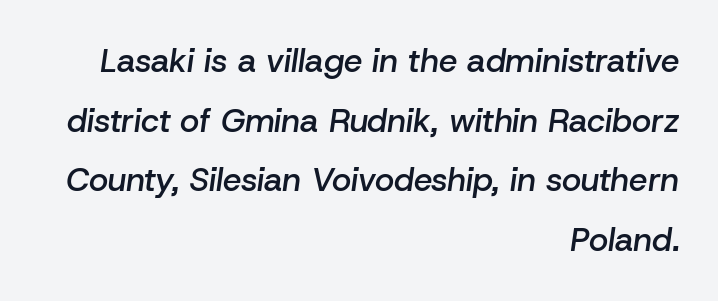
{"italic": "yes", "lean": "right", "slant_degrees": 8, "bold": "semi", "weight": "semibold", "width": "normal", "stroke_contrast": "low", "x_height": "medium", "monospaced": "no", "underline": "no", "align": "right", "line_spacing_ratio": 1.81, "letter_spacing": "normal", "letter_spacing_em": 0.0, "glyph_px": 33}
